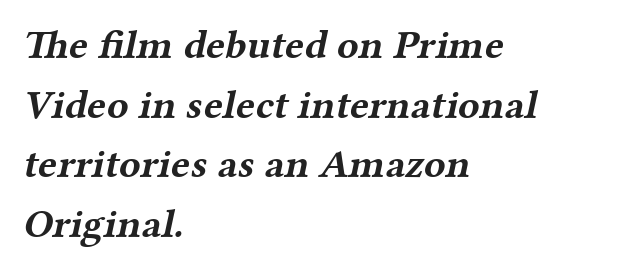
The image shows 40 px bold, wide serif type; set left-aligned, normal line spacing (1.49x), normal letter spacing, not underlined; medium stroke contrast and a medium x-height.
